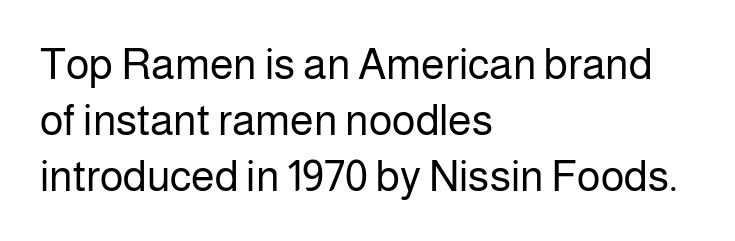
{"serif": "no", "italic": "no", "bold": "no", "weight": "regular", "width": "normal", "stroke_contrast": "low", "x_height": "medium", "monospaced": "no", "underline": "no", "align": "left", "line_spacing": "normal", "line_spacing_ratio": 1.3, "letter_spacing": "normal", "letter_spacing_em": 0.0, "glyph_px": 43}
